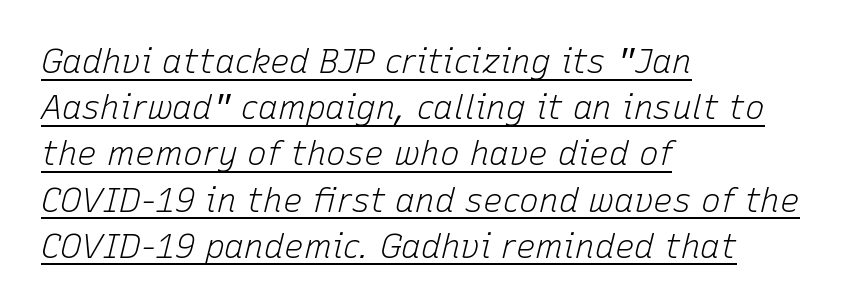
A typesetter would call this proportional, since set widths differ per character. A classic flush-left, rag-right setting is used for this passage. The lines sit at an ordinary, default distance from one another. The glyphs are accompanied by a horizontal stroke just below them.
